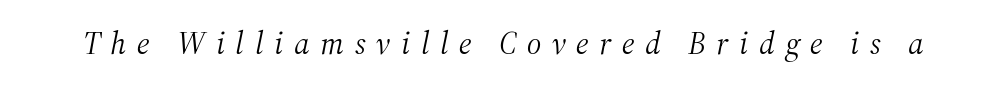
A typesetter would call this proportional, since set widths differ per character. The whole block is typeset with a tilt. The passage shown is not bold in any degree. The passage shown has open, widely tracked lettering throughout. Underlining? Definitely not there.
